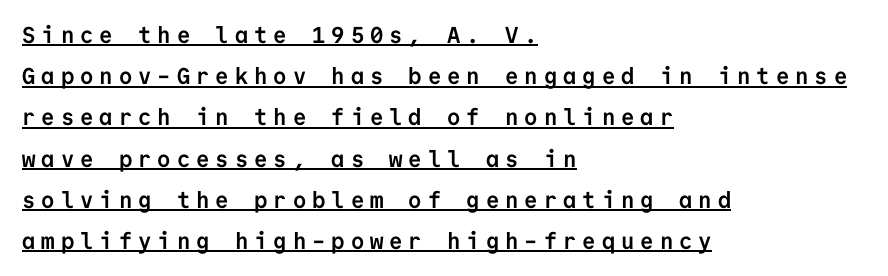
This sample uses an upright cut, with every glyph sitting square on the baseline. One-word summary of the alignment: left. The glyphs have the mass of a bold cut. The tracking jumps out immediately: characters are airy and widely separated. Descenders here cross a horizontal rule under the line.
